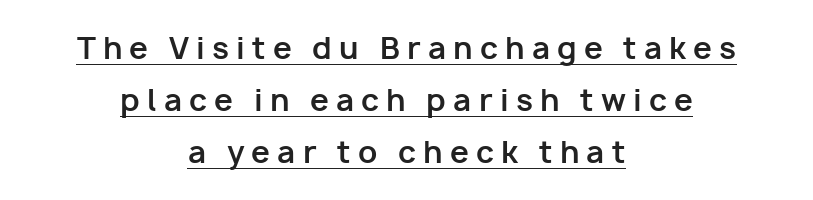
Short and long lines alike share a common midpoint. Glyph-to-glyph distance is far greater than everyday printed text. The type family on display is of the sans-serif kind. Students, observe the line beneath the letters — that is underlining. Typographic density is high because the face is bold. Is this a fixed-width face? No — the glyphs have proportional, varying widths.
